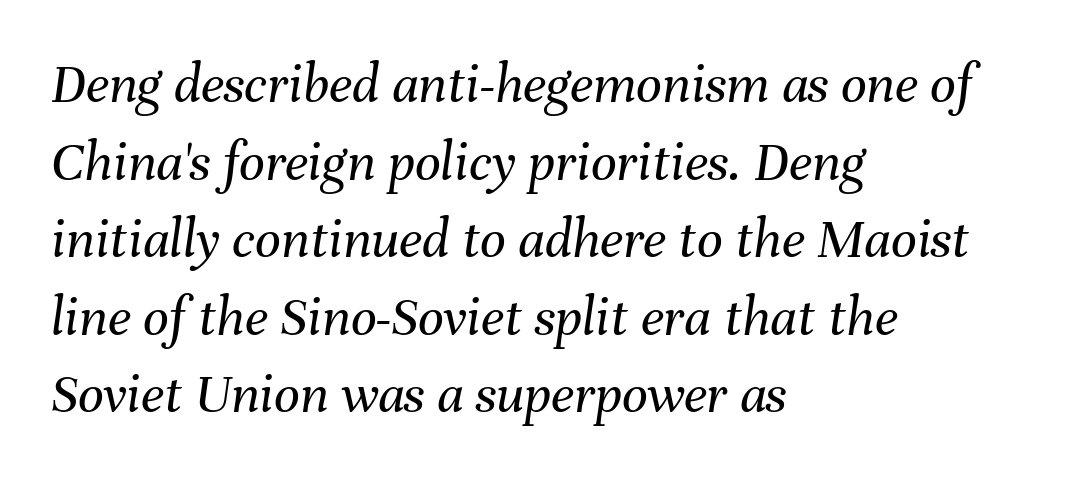
{"italic": "yes", "lean": "right", "slant_degrees": 8, "bold": "no", "weight": "regular", "width": "normal", "stroke_contrast": "medium", "x_height": "medium", "monospaced": "no", "underline": "no", "align": "left", "line_spacing": "normal", "line_spacing_ratio": 1.36, "letter_spacing": "normal", "letter_spacing_em": 0.0, "glyph_px": 57}
